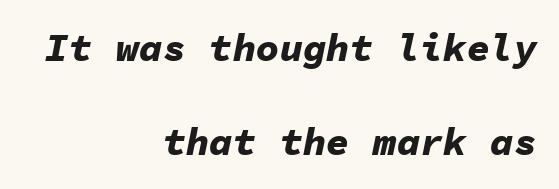
{"italic": "yes", "lean": "right", "slant_degrees": 11, "bold": "yes", "weight": "bold", "width": "normal", "stroke_contrast": "low", "x_height": "medium", "monospaced": "yes", "underline": "no", "align": "right", "line_spacing": "loose", "line_spacing_ratio": 2.42, "letter_spacing": "normal", "letter_spacing_em": 0.0, "glyph_px": 39}
